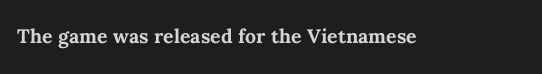
Only glyphs here, with clear space below each row. Rendered with straight, roman letterforms. The glyphs have the mass of a bold cut. Observe the ordinary spacing: letters are neighbours, not strangers.
